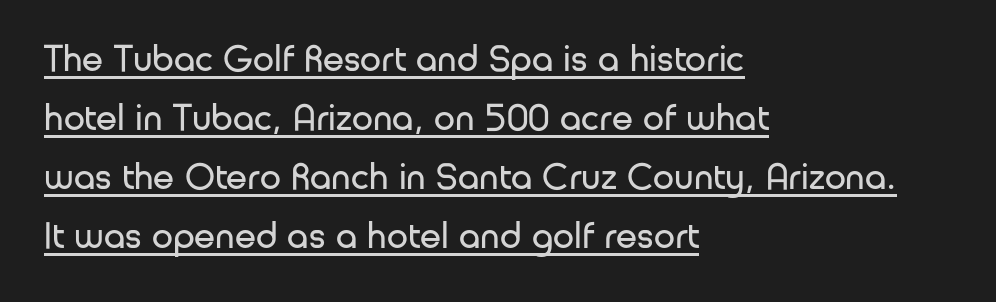
The image shows 38 px regular-weight sans-serif type, upright; set left-aligned, normal line spacing (1.55x), normal letter spacing, underlined; low stroke contrast and a medium x-height.
